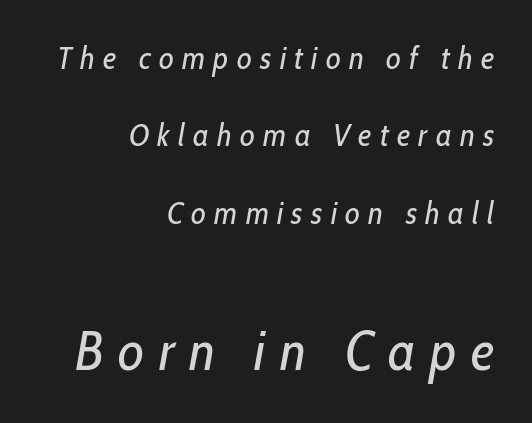
The image shows 56 px regular-weight, condensed type, italic (leaning right); set right-aligned, loose line spacing (2.42x), unusually wide letter spacing (+0.26 em), not underlined; the second (bottom) block is 1.75x larger; low stroke contrast and a medium x-height.
